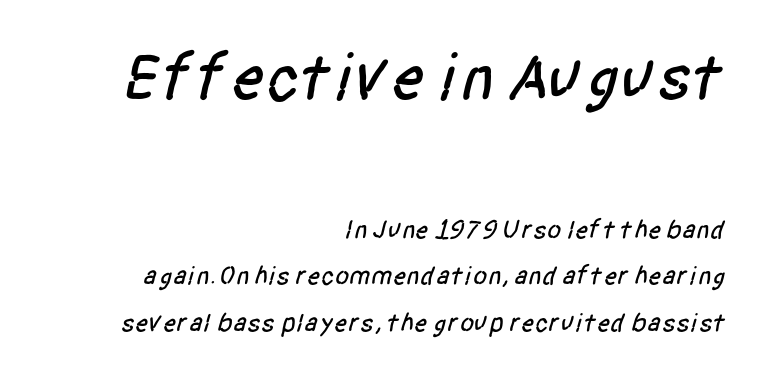
Q: Is the typeface a serif or a sans-serif typeface? A: Sans-serif.
Q: Is the text underlined? A: No.
Q: How is the paragraph aligned? A: Right-aligned.
Q: Is the spacing between letters normal or unusually wide? A: Normal.
Q: Which block of text is set in a larger size, the first (top) or the second (bottom)? A: The first (top) one.
Q: Width (condensed, normal, or wide)? A: Condensed.
Q: Stroke contrast? A: Low.
Q: x-height? A: Large.
Q: Monospaced? A: No.
